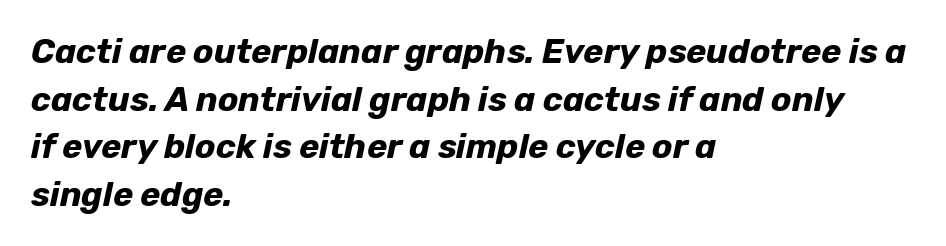
The image shows 34 px bold type, italic (leaning right); set left-aligned, normal line spacing (1.4x), normal letter spacing, not underlined; low stroke contrast and a medium x-height.
